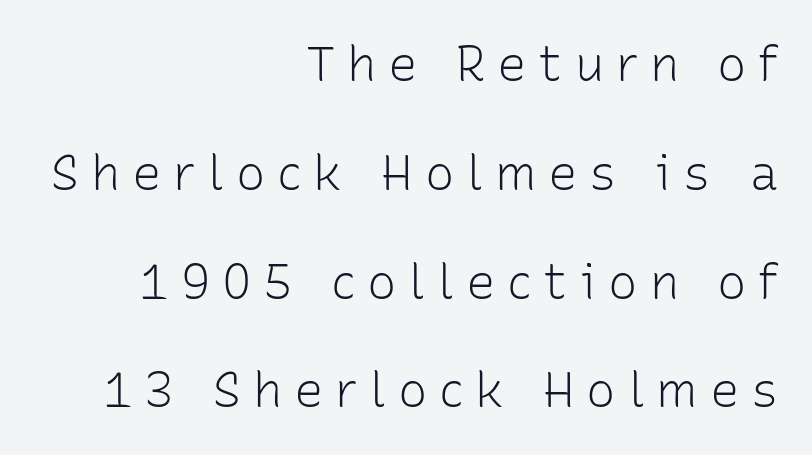
Observe the wide spacing: letters keep a clear distance from each other. I'd call this a sans setting — the letters go barefoot. The rendering uses natural spacing where letterforms have individual widths. Reading down the block, your eye finds every line finishing at a fixed right position. Any mark beneath the type? The region is blank. The passage shown stacks its lines with a broad gap.
